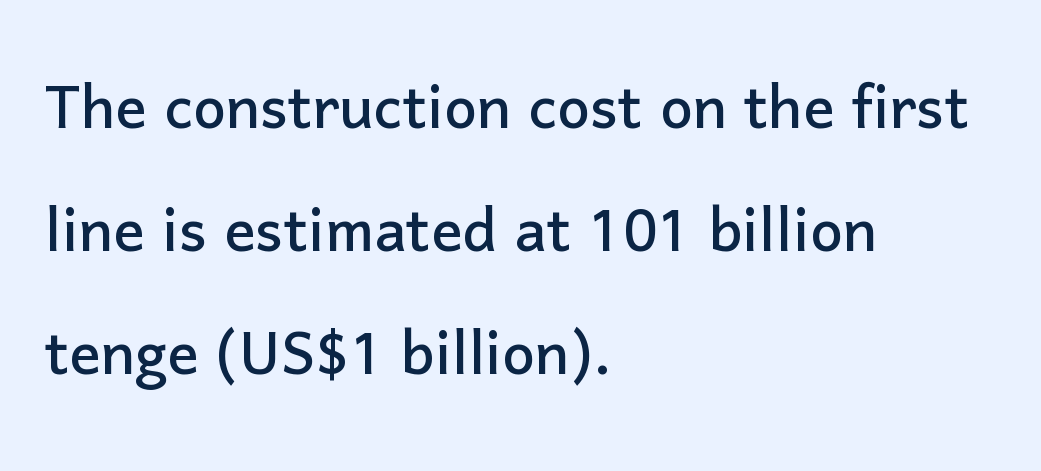
{"serif": "no", "italic": "no", "width": "normal", "stroke_contrast": "low", "x_height": "medium", "monospaced": "no", "underline": "no", "align": "left", "line_spacing": "normal", "line_spacing_ratio": 1.58, "letter_spacing": "normal", "letter_spacing_em": 0.0, "glyph_px": 78}
